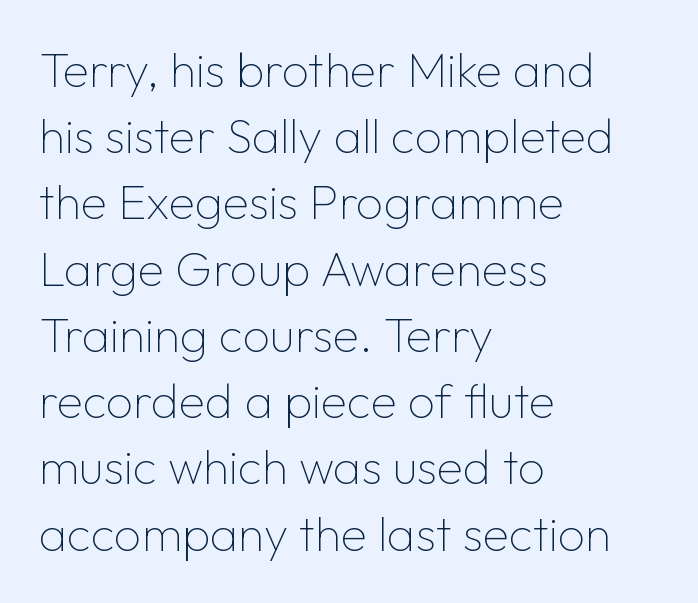
The image shows 48 px thin sans-serif type, upright; set left-aligned, normal line spacing (1.38x), normal letter spacing, not underlined; low stroke contrast and a medium x-height.
